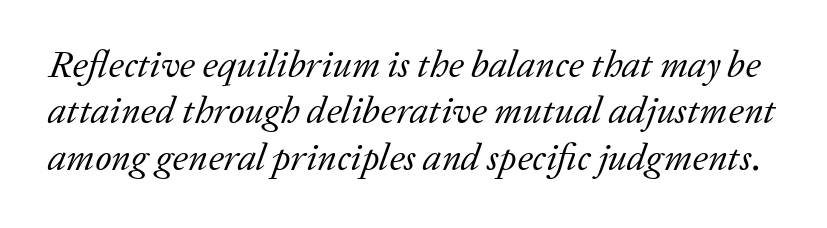
The image shows 38 px regular-weight serif type, italic (leaning right); set line spacing 1.22x, normal letter spacing, not underlined; low stroke contrast and a medium x-height.
